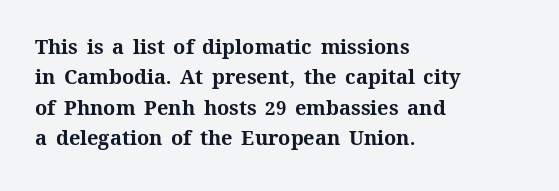
The image shows 20 px bold type, upright; set left-aligned, normal line spacing (1.52x), normal letter spacing, not underlined.
